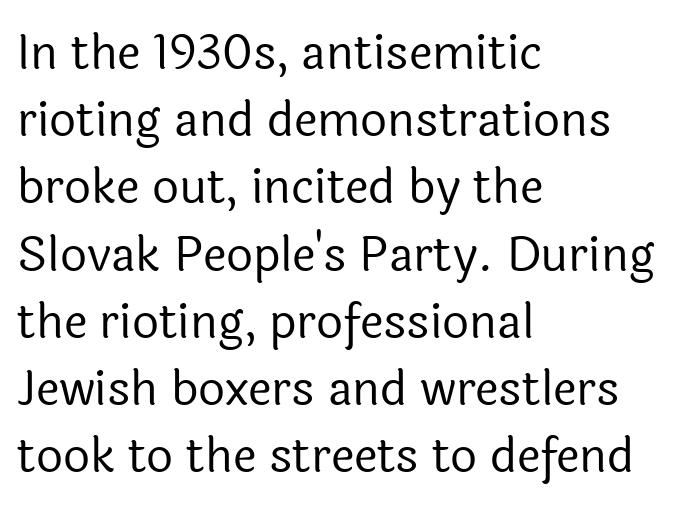
The image shows 47 px regular-weight sans-serif type, upright; set left-aligned, normal line spacing (1.43x), normal letter spacing, not underlined; a medium x-height.
